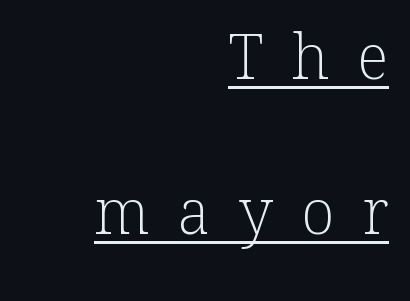
Nothing heavy about these letters — not bold at all. There is plenty of visible air inserted between adjacent glyphs. Regarding serifs, this sample has them. A roman cut, with each character standing at attention.
